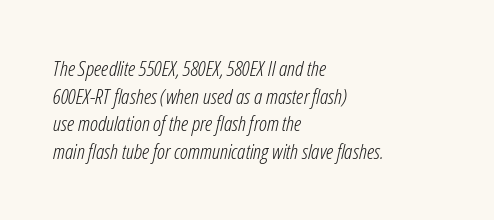
The paragraph shown leans on its left margin. Look at the tracking — it's just the regular setting, nothing added. Weight: not bold — regular or lighter. These lines were composed using italics.
